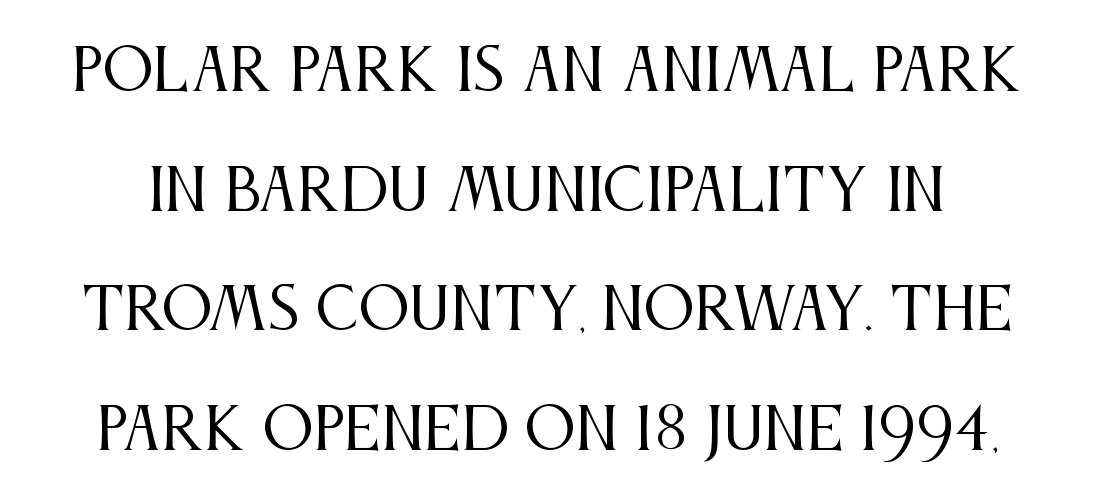
The image shows 57 px regular-weight, condensed serif type, upright; set loose line spacing (2.1x), normal letter spacing, not underlined; medium stroke contrast and a large x-height.
